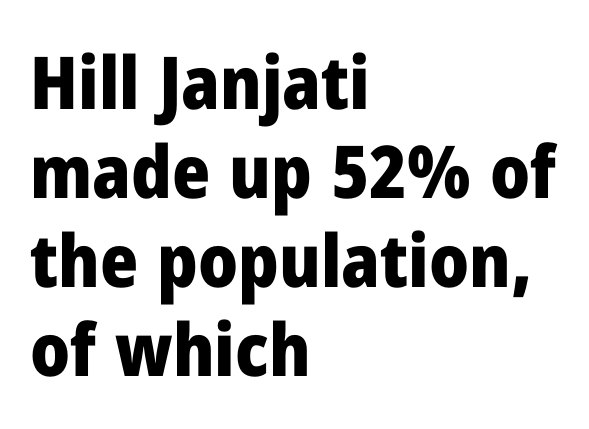
Q: Is the text bold? A: Yes.
Q: Is the text italic (slanted)? A: No, it is upright.
Q: Is the typeface a serif or a sans-serif typeface? A: Sans-serif.
Q: Is the text underlined? A: No.
Q: How is the paragraph aligned? A: Left-aligned.
Q: Is the spacing between letters normal or unusually wide? A: Normal.
Q: Width (condensed, normal, or wide)? A: Normal.
Q: Stroke contrast? A: Low.
Q: x-height? A: Medium.
Q: Monospaced? A: No.
